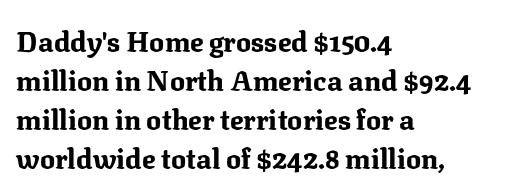
{"serif": "yes", "italic": "no", "bold": "yes", "weight": "bold", "width": "normal", "stroke_contrast": "medium", "x_height": "medium", "monospaced": "no", "underline": "no", "align": "left", "line_spacing": "normal", "line_spacing_ratio": 1.39, "letter_spacing": "normal", "letter_spacing_em": 0.0, "glyph_px": 28}
